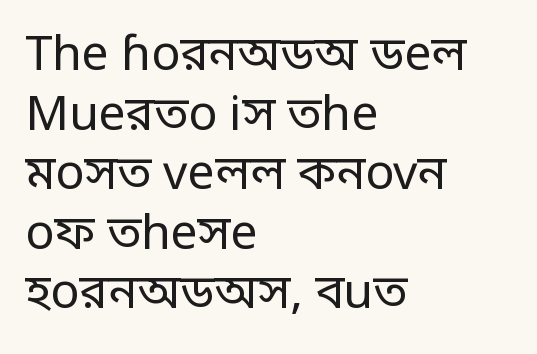
Q: Is the text bold? A: No.
Q: Is the text italic (slanted)? A: No, it is upright.
Q: Is the typeface a serif or a sans-serif typeface? A: Sans-serif.
Q: Is the text underlined? A: No.
Q: How is the paragraph aligned? A: Left-aligned.
Q: Is the spacing between letters normal or unusually wide? A: Normal.
Q: Width (condensed, normal, or wide)? A: Condensed.
Q: Stroke contrast? A: Low.
Q: Monospaced? A: No.
